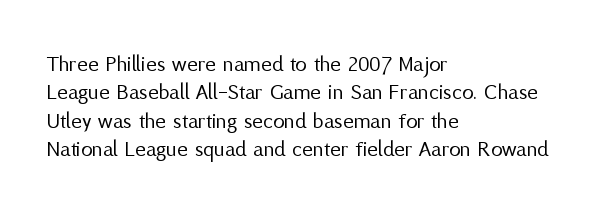
Nobody touched the tracking dial on this one. Visually the block forms a straight wall on the left and a jagged coastline on the right. Posture: upright roman. Beneath every word, the page is bare.
